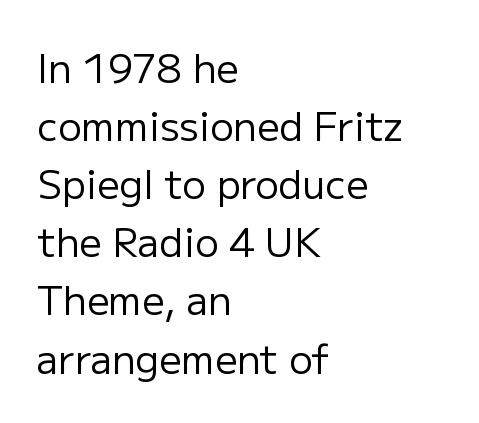
{"serif": "no", "italic": "no", "bold": "no", "weight": "regular", "width": "normal", "stroke_contrast": "low", "x_height": "medium", "monospaced": "no", "underline": "no", "align": "left", "line_spacing": "normal", "line_spacing_ratio": 1.49, "letter_spacing": "normal", "letter_spacing_em": 0.0, "glyph_px": 39}
